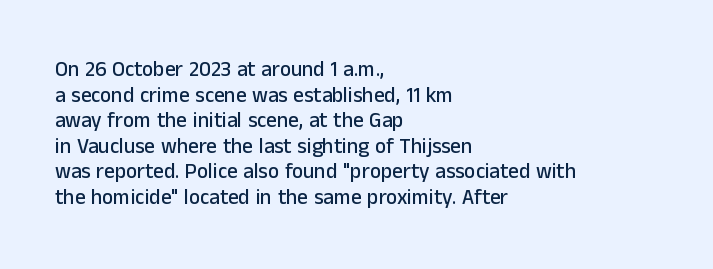
Line beginnings align vertically; line endings do not. Posture: vertical. A typesetter would call this zero additional tracking. The baseline area is clear.
